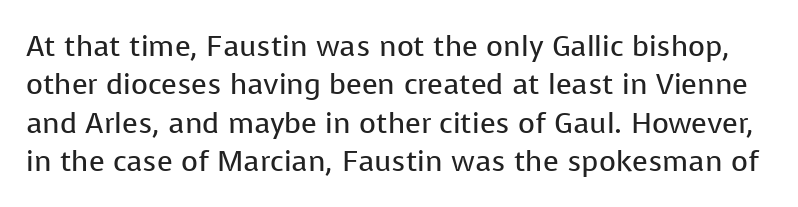
Q: Is the text bold? A: No.
Q: Is the text italic (slanted)? A: No, it is upright.
Q: Is the typeface a serif or a sans-serif typeface? A: Sans-serif.
Q: Is the text underlined? A: No.
Q: Is the spacing between letters normal or unusually wide? A: Normal.
Q: Is the spacing between lines tight, normal or loose? A: Normal.
Q: Width (condensed, normal, or wide)? A: Normal.
Q: Stroke contrast? A: Low.
Q: x-height? A: Medium.
Q: Monospaced? A: No.
